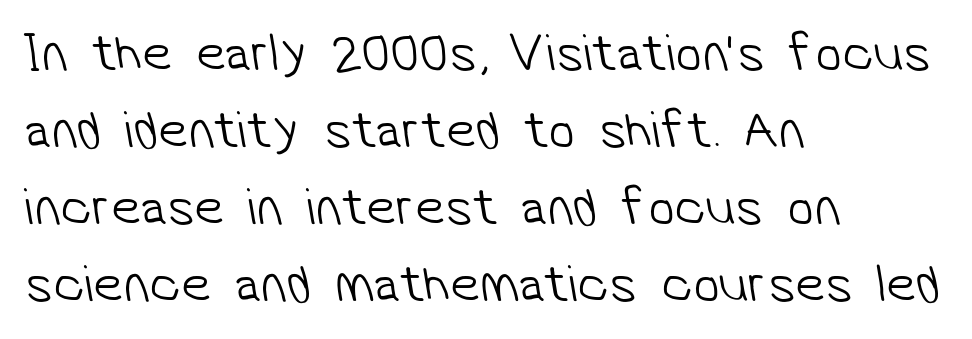
Descenders hang freely into open space. Heft: none added — not bold. Honestly, the row spacing looks completely unremarkable. Looks like regular typesetting: each glyph gets only the width it needs.
